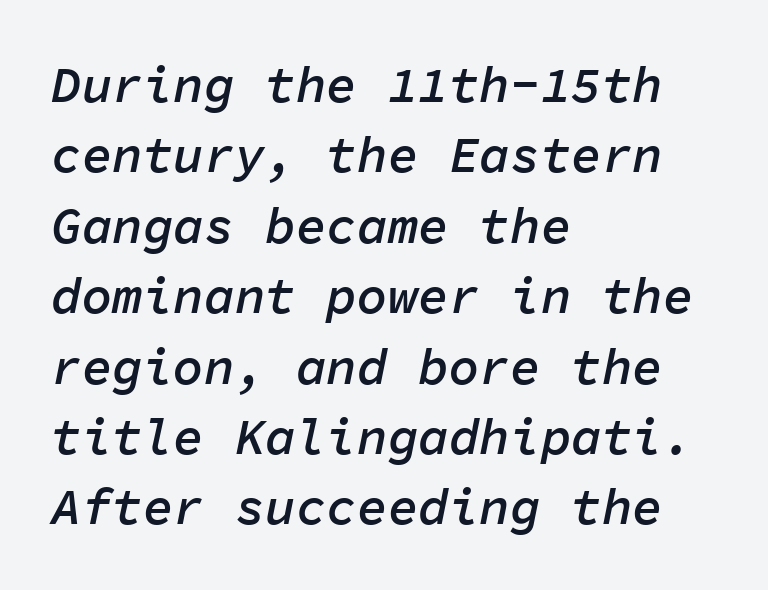
Q: Is the text bold? A: Semi-bold.
Q: Is the text italic (slanted)? A: Yes, it leans right by about 11 degrees.
Q: Is the text underlined? A: No.
Q: How is the paragraph aligned? A: Left-aligned.
Q: Is the spacing between letters normal or unusually wide? A: Normal.
Q: Is the spacing between lines tight, normal or loose? A: Normal.
Q: Width (condensed, normal, or wide)? A: Normal.
Q: Stroke contrast? A: Low.
Q: x-height? A: Medium.
Q: Monospaced? A: Yes.
